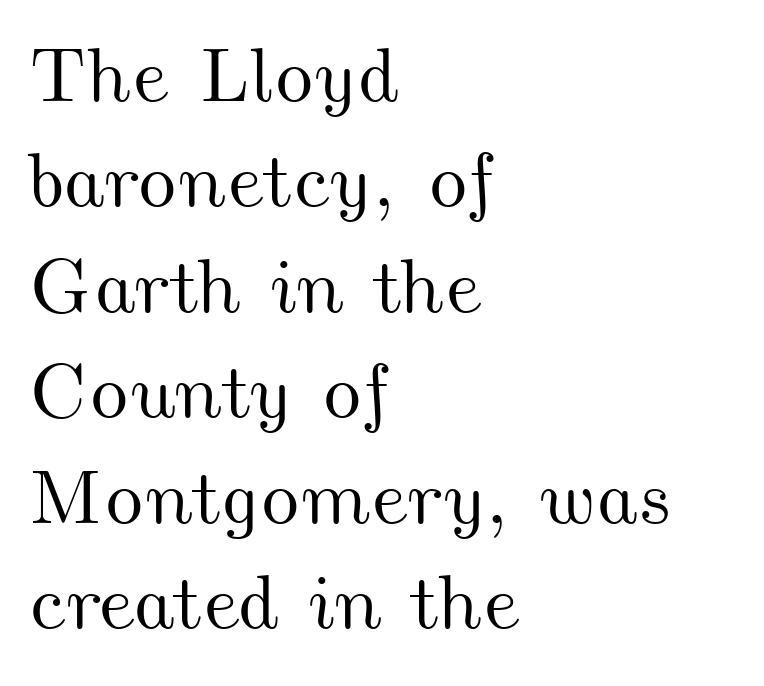
{"width": "wide", "stroke_contrast": "medium", "x_height": "small", "monospaced": "no", "underline": "no", "align": "left", "line_spacing": "normal", "line_spacing_ratio": 1.37, "letter_spacing": "normal", "letter_spacing_em": 0.0, "glyph_px": 77}
